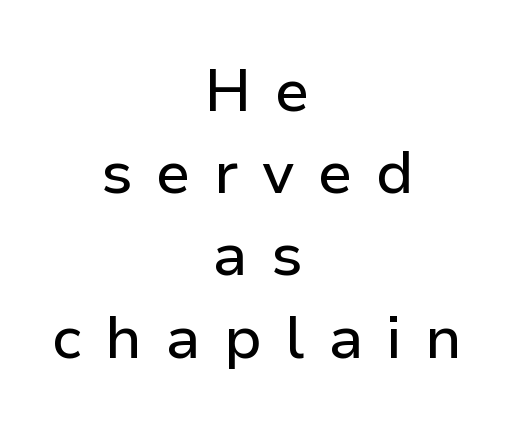
Q: Is the text italic (slanted)? A: No, it is upright.
Q: Is the typeface a serif or a sans-serif typeface? A: Sans-serif.
Q: Is the text underlined? A: No.
Q: How is the paragraph aligned? A: Centered.
Q: Is the spacing between letters normal or unusually wide? A: Unusually wide.
Q: Is the spacing between lines tight, normal or loose? A: Normal.
Q: Width (condensed, normal, or wide)? A: Normal.
Q: Stroke contrast? A: Low.
Q: x-height? A: Medium.
Q: Monospaced? A: No.
